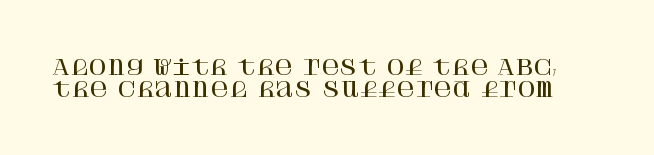
The image shows 20 px text type, upright; set tight line spacing (1.12x), normal letter spacing, not underlined.
